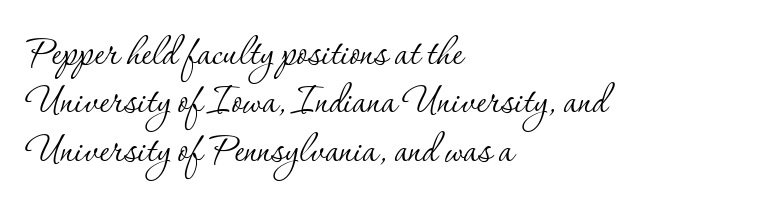
Q: Is the text bold? A: No.
Q: Is the text italic (slanted)? A: Yes.
Q: Is the typeface a serif or a sans-serif typeface? A: Serif.
Q: Is the text underlined? A: No.
Q: How is the paragraph aligned? A: Left-aligned.
Q: Is the spacing between letters normal or unusually wide? A: Normal.
Q: Is the spacing between lines tight, normal or loose? A: Tight.
Q: Width (condensed, normal, or wide)? A: Normal.
Q: Stroke contrast? A: Low.
Q: x-height? A: Small.
Q: Monospaced? A: No.
